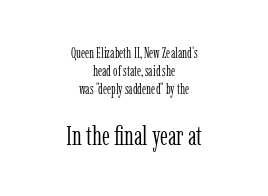
{"italic": "no", "bold": "no", "underline": "no", "align": "center", "line_spacing": "normal", "line_spacing_ratio": 1.27, "letter_spacing": "normal", "letter_spacing_em": 0.0, "larger_block": "second", "size_ratio": 1.93, "glyph_px": 27}
